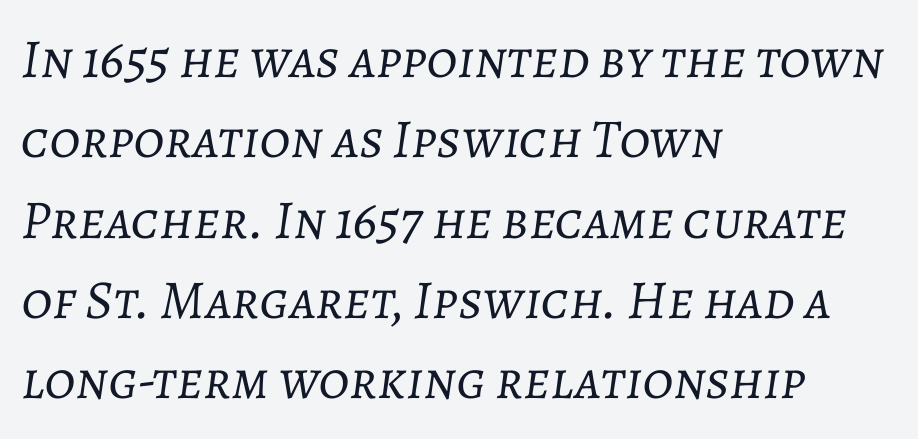
{"italic": "yes", "lean": "right", "slant_degrees": 7, "bold": "no", "weight": "light", "width": "normal", "stroke_contrast": "low", "x_height": "medium", "monospaced": "no", "underline": "no", "align": "left", "line_spacing": "normal", "line_spacing_ratio": 1.46, "letter_spacing": "normal", "letter_spacing_em": 0.0, "glyph_px": 55}
